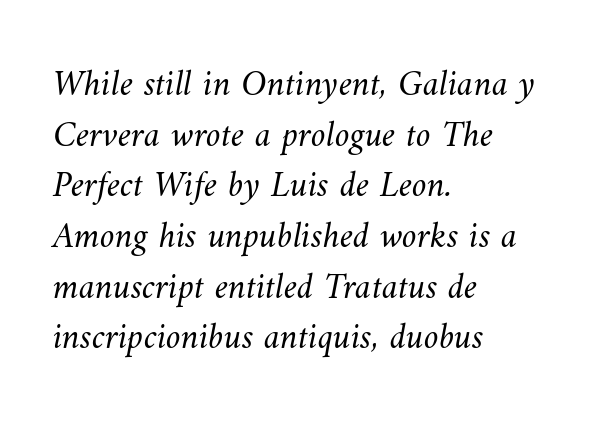
No word sits above an underline. Ink coverage per letter is moderate at most. Is this a fixed-width face? No — the glyphs have proportional, varying widths. Caption: standard tracking, unaltered. Notice how the passage keeps a crisp vertical edge on the left only. Whoever set this chose a conventional vertical rhythm.
